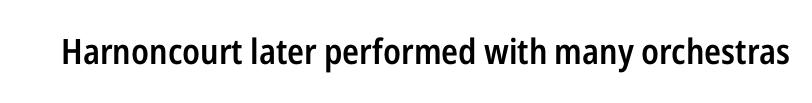
Q: Is the text bold? A: Semi-bold.
Q: Is the text italic (slanted)? A: No, it is upright.
Q: Is the typeface a serif or a sans-serif typeface? A: Sans-serif.
Q: Is the text underlined? A: No.
Q: Is the spacing between letters normal or unusually wide? A: Normal.
Q: Width (condensed, normal, or wide)? A: Condensed.
Q: Stroke contrast? A: Low.
Q: x-height? A: Medium.
Q: Monospaced? A: No.
